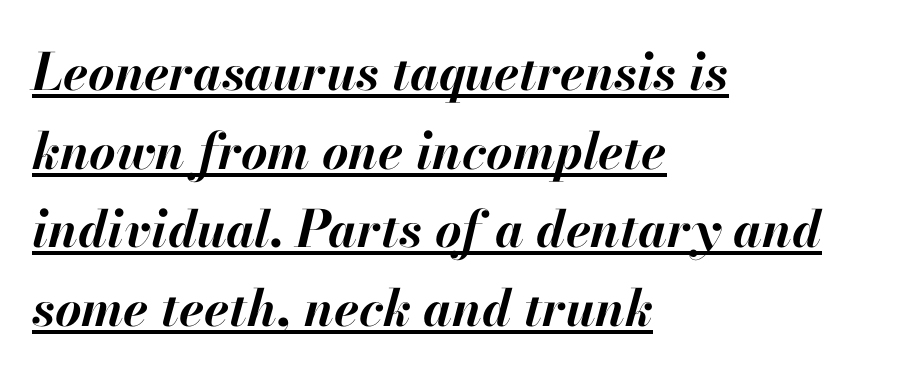
Is there an underline? Yes — a line sits under the letters. Each letter keeps its own natural width here, so spacing adapts to shape. Rows of type keep a routine distance in the vertical direction. Each line starts at the same left margin while the right side varies. Heavy, bold letterforms.
